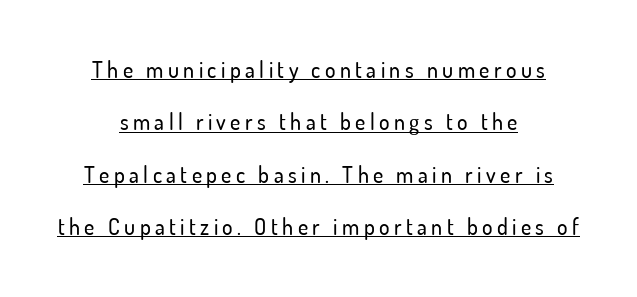
This sample uses expanded letter spacing, leaving extra air between glyphs. The specimen includes a rule beneath the text block's lines. Quick note: not italic, upright. In CSS terms this would be text-align: center. What's the leading like? Stretched, with rows far apart.
